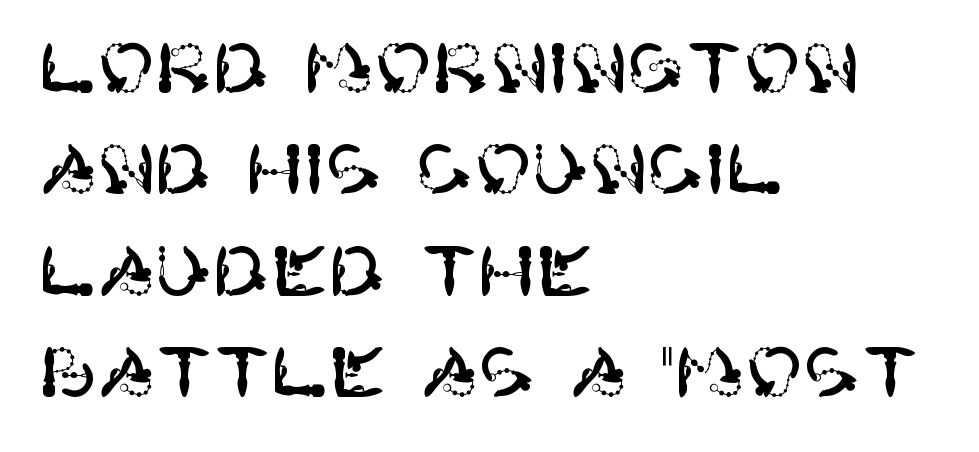
The image shows 69 px sans-serif type, upright; set left-aligned, normal line spacing (1.47x), normal letter spacing, not underlined; high stroke contrast and a large x-height.
